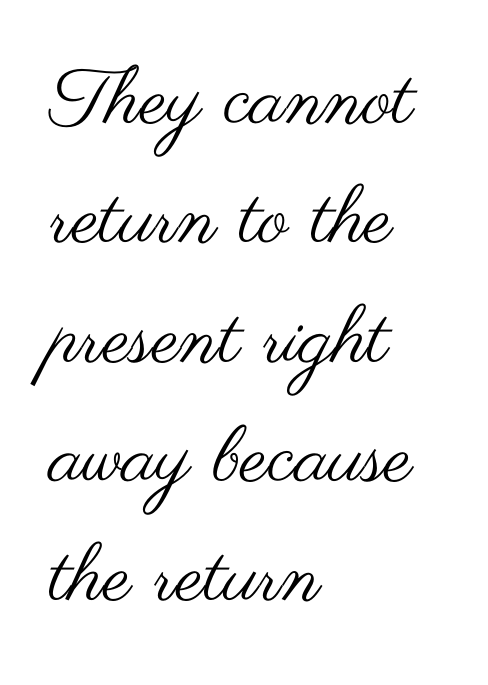
{"serif": "no", "bold": "no", "weight": "regular", "width": "wide", "stroke_contrast": "medium", "x_height": "small", "monospaced": "no", "underline": "no", "align": "left", "line_spacing": "normal", "line_spacing_ratio": 1.53, "letter_spacing": "normal", "letter_spacing_em": 0.0, "glyph_px": 78}
